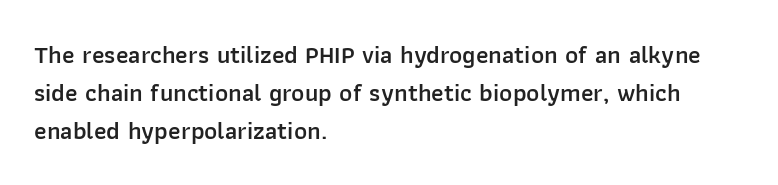
A roman cut, with each character standing at attention. The type is set solid horizontally, with unmodified tracking. These lines stack with their left ends in a neat column. Each glyph is drawn with semibold strokes, heavier than normal yet not fully bold.
